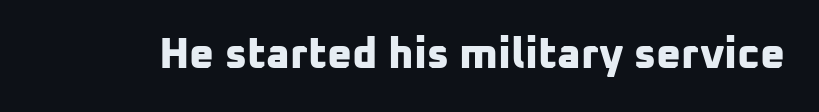
The image shows 43 px bold sans-serif type; set normal letter spacing, not underlined; low stroke contrast and a medium x-height.
